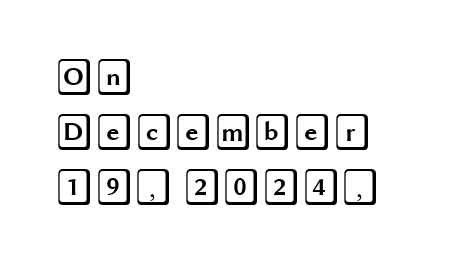
The lines are quadded left. This is roman type, the default non-slanted kind. Compared with typical paragraphs, the rows here are spaced about the same. Each row of text sits above clean, open space.
